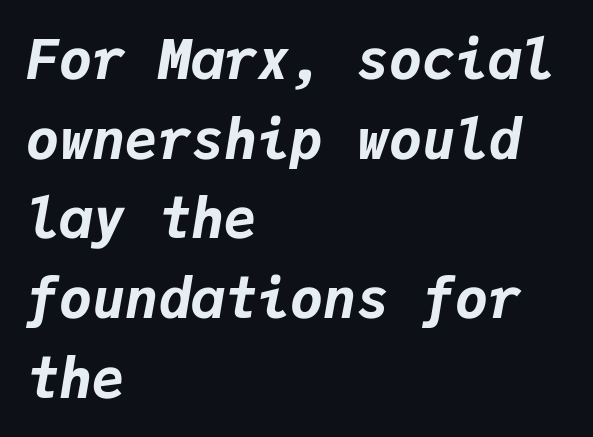
Q: Is the text bold? A: Yes.
Q: Is the text italic (slanted)? A: Yes, it leans right by about 9 degrees.
Q: Is the text underlined? A: No.
Q: How is the paragraph aligned? A: Left-aligned.
Q: Is the spacing between letters normal or unusually wide? A: Normal.
Q: Is the spacing between lines tight, normal or loose? A: Normal.
Q: Width (condensed, normal, or wide)? A: Normal.
Q: Stroke contrast? A: Low.
Q: x-height? A: Medium.
Q: Monospaced? A: Yes.
